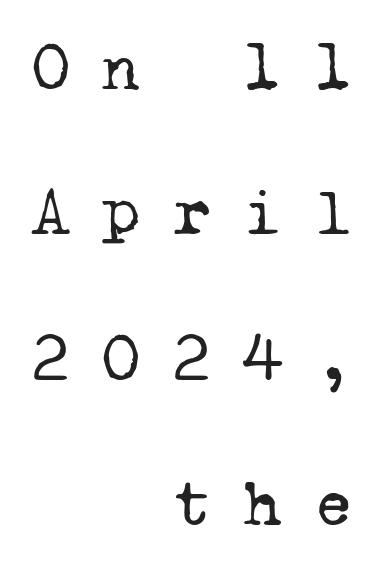
{"serif": "yes", "bold": "no", "weight": "regular", "width": "normal", "stroke_contrast": "low", "x_height": "medium", "monospaced": "yes", "underline": "no", "align": "right", "line_spacing": "loose", "line_spacing_ratio": 2.17, "letter_spacing": "wide", "letter_spacing_em": 0.47, "glyph_px": 67}
